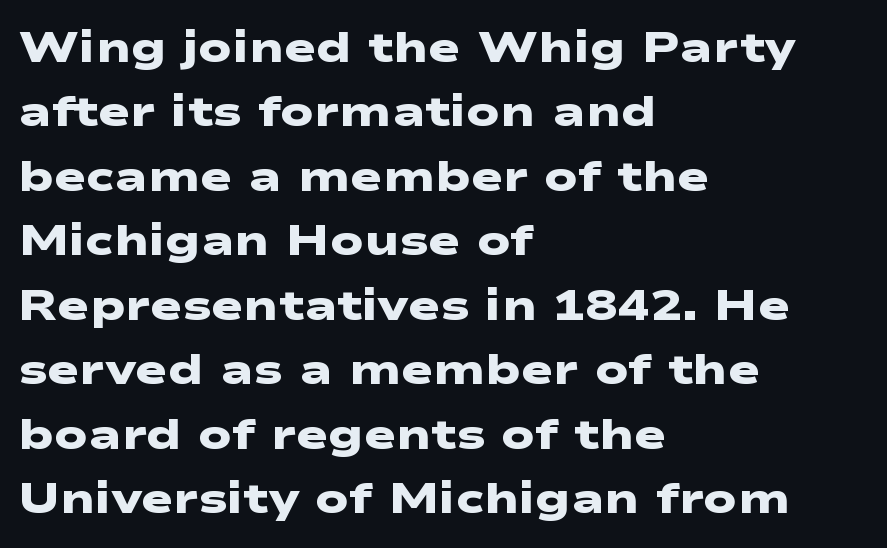
Serifs: no, the terminals of the letterforms are clean. Glance below the letters and you will spot only blank space. In terms of leading, this rendering sits right in the middle. You could not count columns in this text — the font is proportionally spaced. The rendering anchors every line to the left-hand side.
